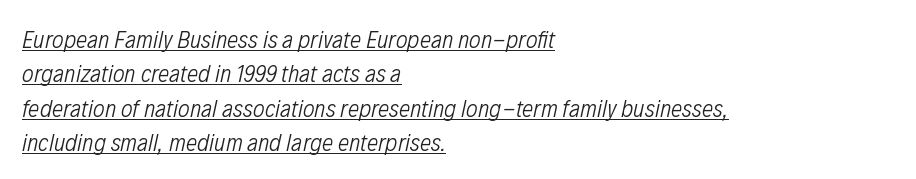
The image shows 25 px text type, italic (leaning right); set left-aligned, normal line spacing (1.38x), normal letter spacing, underlined.
